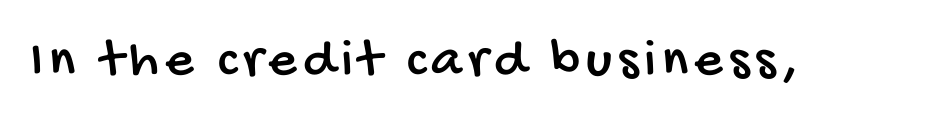
The image shows 55 px condensed sans-serif type; set not underlined; low stroke contrast and a large x-height.
